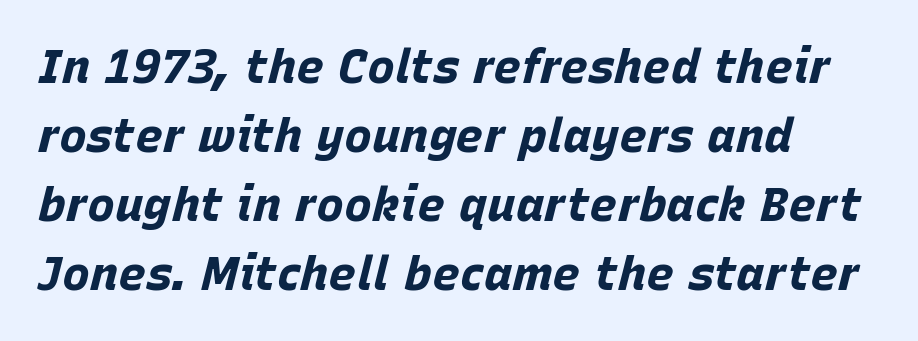
Q: Is the text bold? A: Yes.
Q: Is the text italic (slanted)? A: Yes, it leans right by about 15 degrees.
Q: Is the text underlined? A: No.
Q: How is the paragraph aligned? A: Left-aligned.
Q: Is the spacing between letters normal or unusually wide? A: Normal.
Q: Is the spacing between lines tight, normal or loose? A: Normal.
Q: Width (condensed, normal, or wide)? A: Normal.
Q: Stroke contrast? A: Low.
Q: x-height? A: Large.
Q: Monospaced? A: No.
